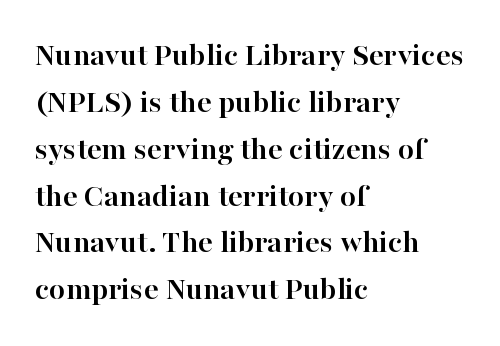
Q: Is the text bold? A: Yes.
Q: Is the text italic (slanted)? A: No, it is upright.
Q: Is the typeface a serif or a sans-serif typeface? A: Serif.
Q: Is the text underlined? A: No.
Q: How is the paragraph aligned? A: Left-aligned.
Q: Is the spacing between letters normal or unusually wide? A: Normal.
Q: Is the spacing between lines tight, normal or loose? A: Normal.
Q: Width (condensed, normal, or wide)? A: Normal.
Q: Stroke contrast? A: High.
Q: x-height? A: Medium.
Q: Monospaced? A: No.
